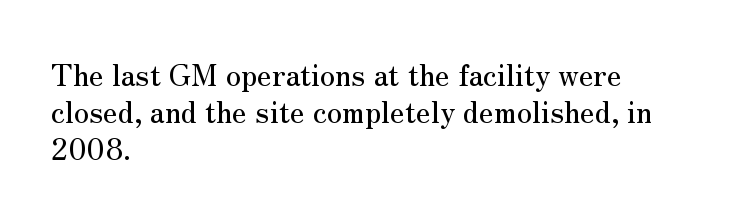
{"serif": "yes", "italic": "no", "width": "normal", "stroke_contrast": "medium", "x_height": "small", "monospaced": "no", "underline": "no", "align": "left", "line_spacing_ratio": 1.23, "letter_spacing": "normal", "letter_spacing_em": 0.0, "glyph_px": 30}
